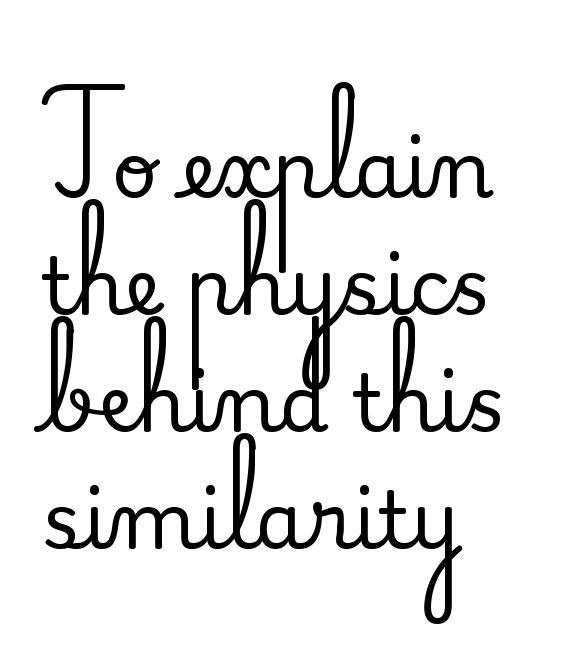
The letters advance in unequal steps, a hallmark of proportional type. Rows of type keep a routine distance in the vertical direction. There is no visible air inserted between adjacent glyphs. Serifs: yes, visible at the terminals of the letterforms. The type sits square on the baseline with zero lean. Line starts are locked; line ends wander.
